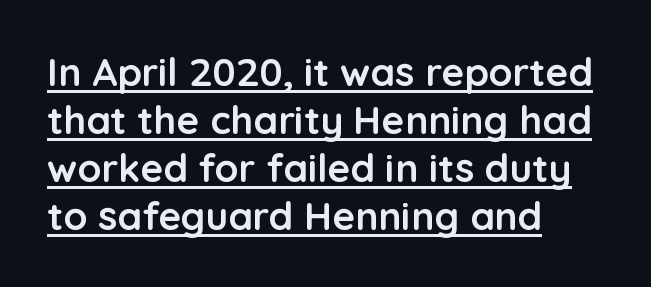
Quick note: underline on. Tracking here is standard; glyphs follow each other at the usual distance. Summary of weight: heavy, a full bold. Font category for this specimen: sans-serif.
